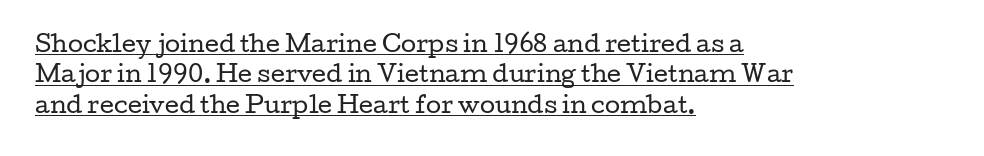
The image shows 22 px text type, upright; set left-aligned, normal line spacing (1.38x), normal letter spacing, underlined.
